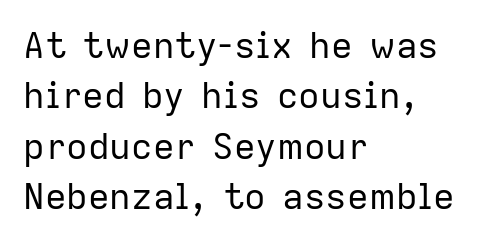
{"serif": "no", "italic": "no", "bold": "no", "weight": "regular", "width": "normal", "stroke_contrast": "low", "x_height": "medium", "monospaced": "no", "underline": "no", "align": "left", "line_spacing": "normal", "line_spacing_ratio": 1.4, "letter_spacing": "normal", "letter_spacing_em": 0.0, "glyph_px": 36}
